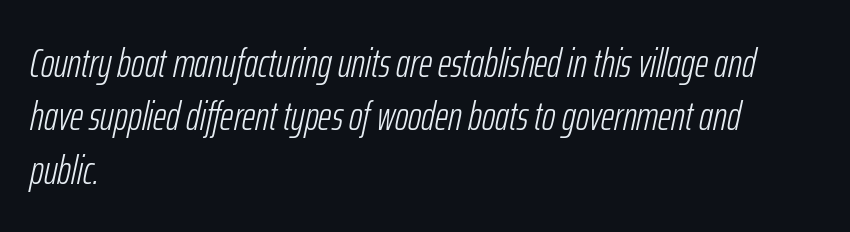
The image shows 41 px light, condensed type, italic (leaning right); set left-aligned, normal line spacing (1.3x), normal letter spacing, not underlined; low stroke contrast and a medium x-height.
